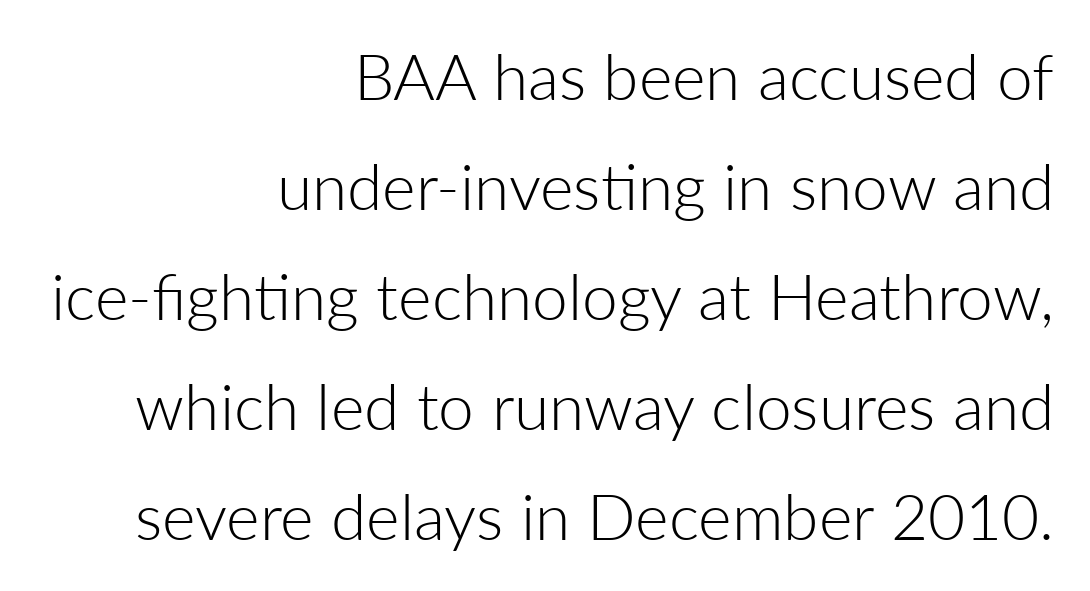
{"serif": "no", "italic": "no", "bold": "no", "weight": "light", "width": "normal", "stroke_contrast": "low", "x_height": "medium", "monospaced": "no", "underline": "no", "align": "right", "line_spacing_ratio": 1.72, "letter_spacing": "normal", "letter_spacing_em": 0.0, "glyph_px": 64}
